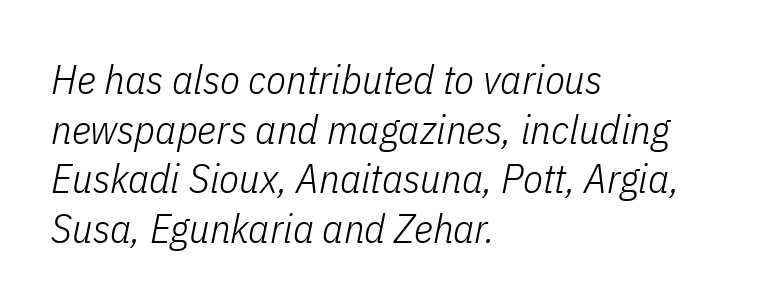
The image shows 41 px light, condensed type, italic (leaning right); set left-aligned, line spacing 1.21x, normal letter spacing, not underlined; low stroke contrast and a medium x-height.
